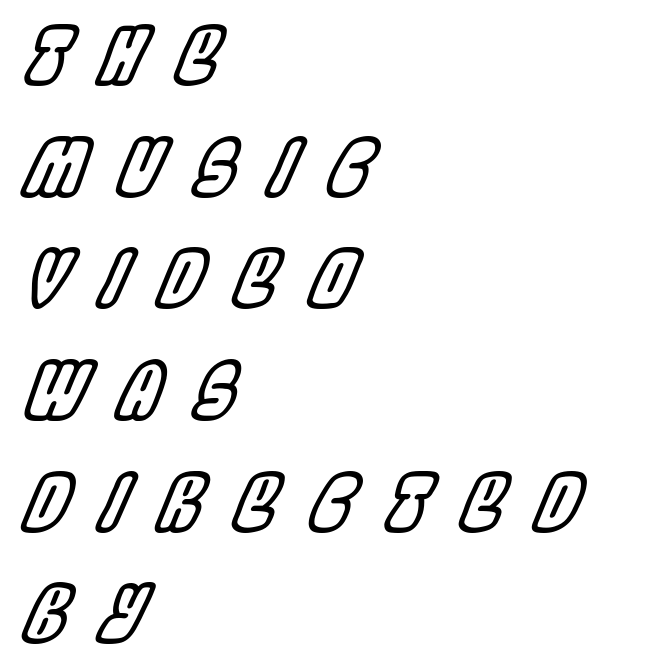
Every character sits at an angle, as italics do. In CSS terms this would be text-align: left. The foot of each line stays bare and open. Looks like regular typesetting: each glyph gets only the width it needs.
